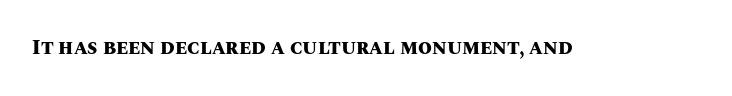
The image shows 20 px bold type, upright; set normal letter spacing, not underlined.
